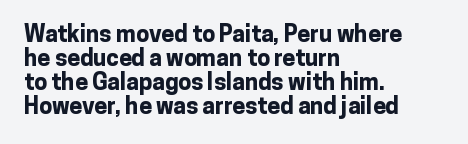
This sample is left-justified, so line endings fall wherever the words run out. Every character sits straight up, as roman type does. Characters follow at the spacing the type designer built in. The space beneath each line is pristine and unruled. The glyphs have the mass of a bold cut.
